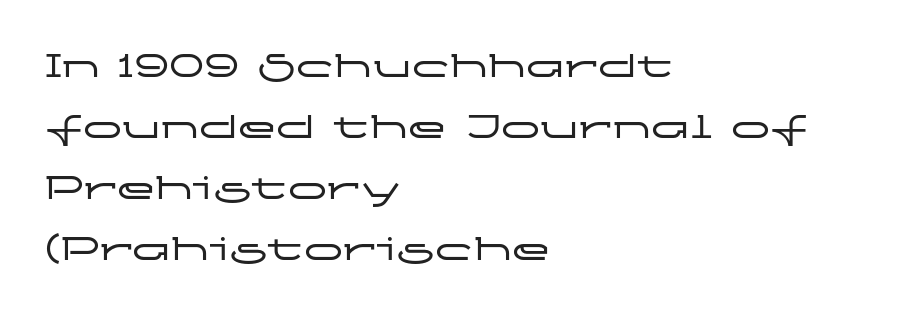
Q: Is the text italic (slanted)? A: No, it is upright.
Q: Is the typeface a serif or a sans-serif typeface? A: Sans-serif.
Q: Is the text underlined? A: No.
Q: How is the paragraph aligned? A: Left-aligned.
Q: Is the spacing between letters normal or unusually wide? A: Normal.
Q: Is the spacing between lines tight, normal or loose? A: Normal.
Q: Width (condensed, normal, or wide)? A: Wide.
Q: Stroke contrast? A: Low.
Q: x-height? A: Medium.
Q: Monospaced? A: No.
